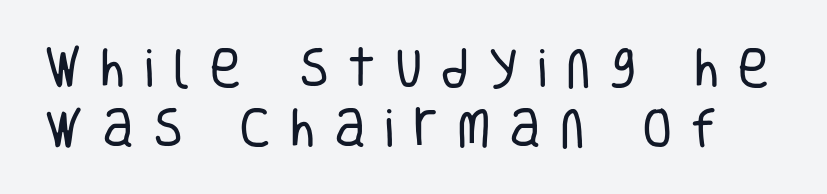
Posture: vertical. The gaps between neighbouring characters are conspicuously large. Honestly, there is no underline to notice here at all. The block of text has a typical density, with ordinary space between rows. A typesetter would call this proportional, since set widths differ per character. The type family on display is of the sans-serif kind.
